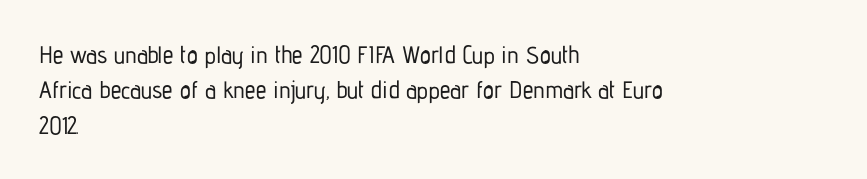
Q: Is the text italic (slanted)? A: No, it is upright.
Q: Is the text underlined? A: No.
Q: How is the paragraph aligned? A: Left-aligned.
Q: Is the spacing between letters normal or unusually wide? A: Normal.
Q: Is the spacing between lines tight, normal or loose? A: Normal.
